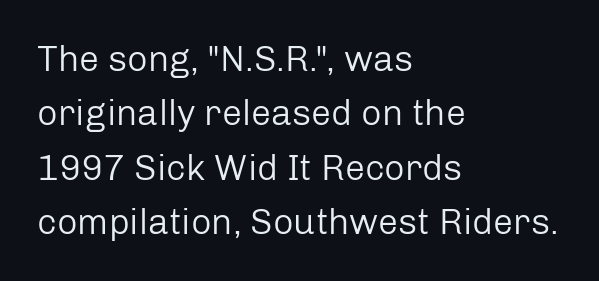
Q: Is the text bold? A: No.
Q: Is the text italic (slanted)? A: No, it is upright.
Q: Is the typeface a serif or a sans-serif typeface? A: Sans-serif.
Q: Is the text underlined? A: No.
Q: How is the paragraph aligned? A: Left-aligned.
Q: Is the spacing between letters normal or unusually wide? A: Normal.
Q: Is the spacing between lines tight, normal or loose? A: Normal.
Q: Width (condensed, normal, or wide)? A: Normal.
Q: Stroke contrast? A: Low.
Q: x-height? A: Medium.
Q: Monospaced? A: No.
